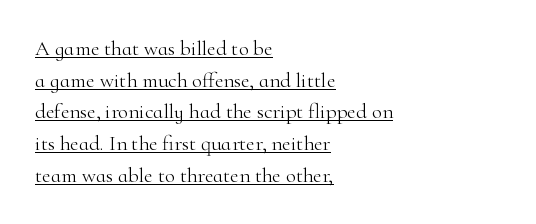
The weight tops out at a normal text grade. Which margin do the lines hug? The left one — the right edge is uneven. Looks like someone drew a line under every word here. This sample uses plain, unmodified letter spacing. This is roman type, the default non-slanted kind.
